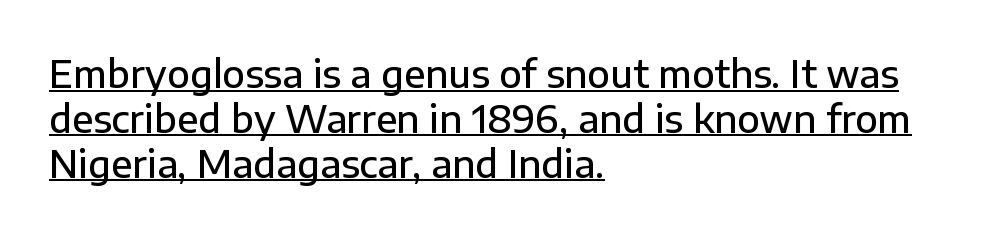
The image shows 37 px semibold sans-serif type, upright; set left-aligned, line spacing 1.21x, normal letter spacing, underlined; low stroke contrast and a medium x-height.
